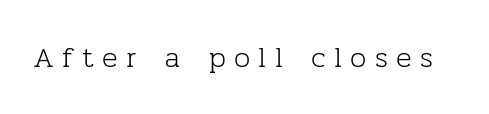
{"serif": "yes", "italic": "no", "bold": "no", "weight": "light", "width": "normal", "stroke_contrast": "low", "x_height": "medium", "monospaced": "no", "underline": "no", "letter_spacing": "wide", "letter_spacing_em": 0.29, "glyph_px": 29}
